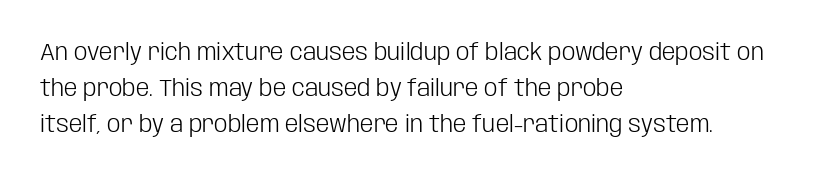
{"italic": "no", "bold": "no", "underline": "no", "align": "left", "line_spacing": "normal", "line_spacing_ratio": 1.5, "letter_spacing": "normal", "letter_spacing_em": 0.0, "glyph_px": 24}
